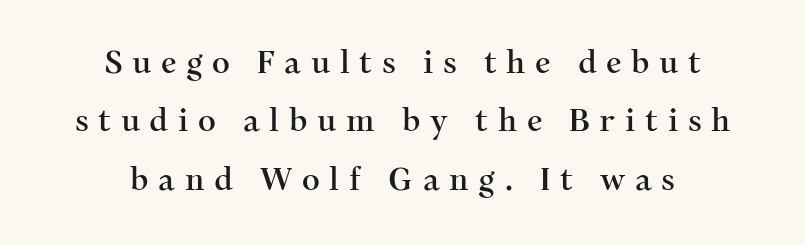
Q: Is the text italic (slanted)? A: No, it is upright.
Q: Is the typeface a serif or a sans-serif typeface? A: Serif.
Q: Is the text underlined? A: No.
Q: How is the paragraph aligned? A: Centered.
Q: Is the spacing between letters normal or unusually wide? A: Unusually wide.
Q: Width (condensed, normal, or wide)? A: Normal.
Q: Stroke contrast? A: Medium.
Q: x-height? A: Medium.
Q: Monospaced? A: No.
